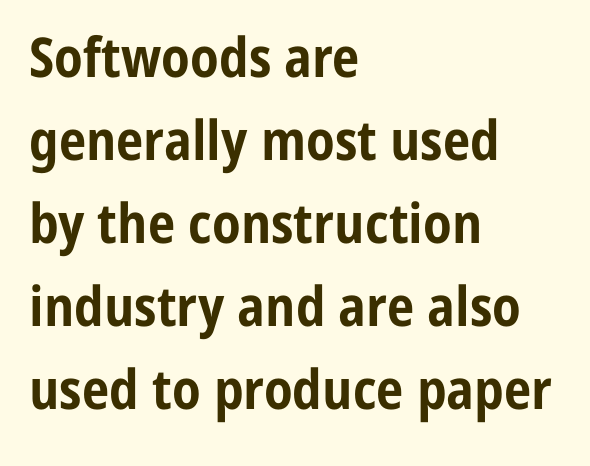
The image shows 55 px bold, condensed sans-serif type, upright; set left-aligned, normal line spacing (1.51x), normal letter spacing, not underlined; low stroke contrast and a medium x-height.
